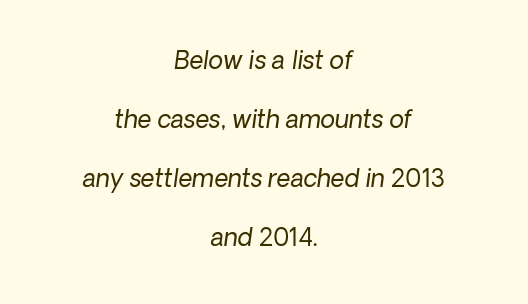
{"bold": "no", "underline": "no", "align": "center", "line_spacing": "loose", "line_spacing_ratio": 2.46, "letter_spacing": "normal", "letter_spacing_em": 0.0, "glyph_px": 24}
